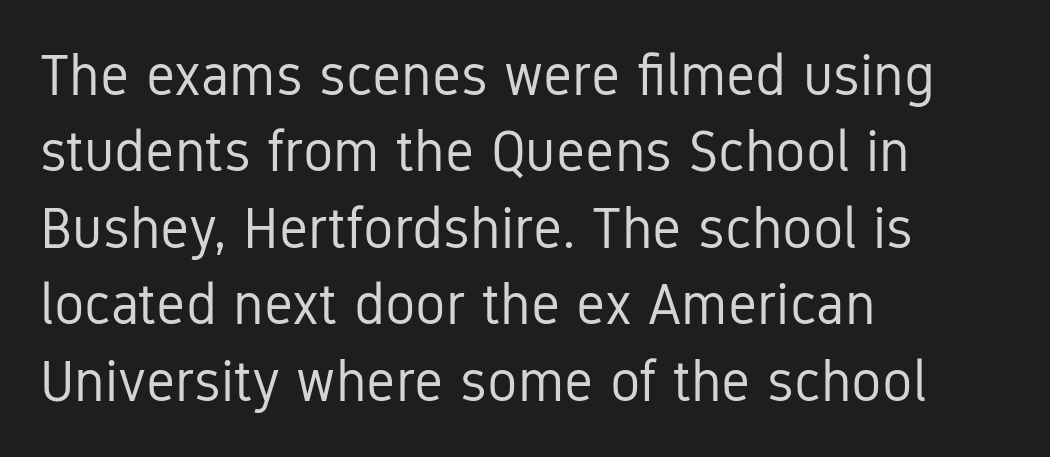
The image shows 57 px regular-weight, condensed sans-serif type, upright; set left-aligned, normal line spacing (1.34x), normal letter spacing, not underlined; low stroke contrast and a medium x-height.
